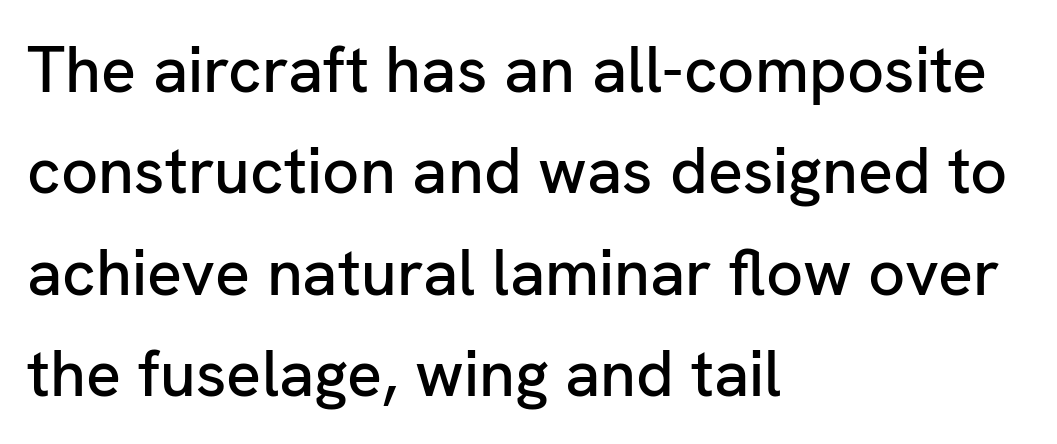
Upright lettering throughout. Quick note: interline space is typical. This rendering leaves character spacing at its baseline value. The passage shown is typeset with a sans-serif family. Underlining? Definitely not there.
